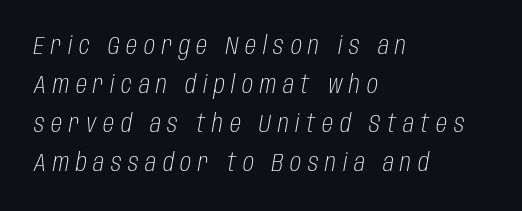
{"italic": "yes", "lean": "right", "slant_degrees": 10, "bold": "no", "underline": "no", "align": "left", "line_spacing": "normal", "line_spacing_ratio": 1.56, "letter_spacing": "wide", "letter_spacing_em": 0.27, "glyph_px": 25}
